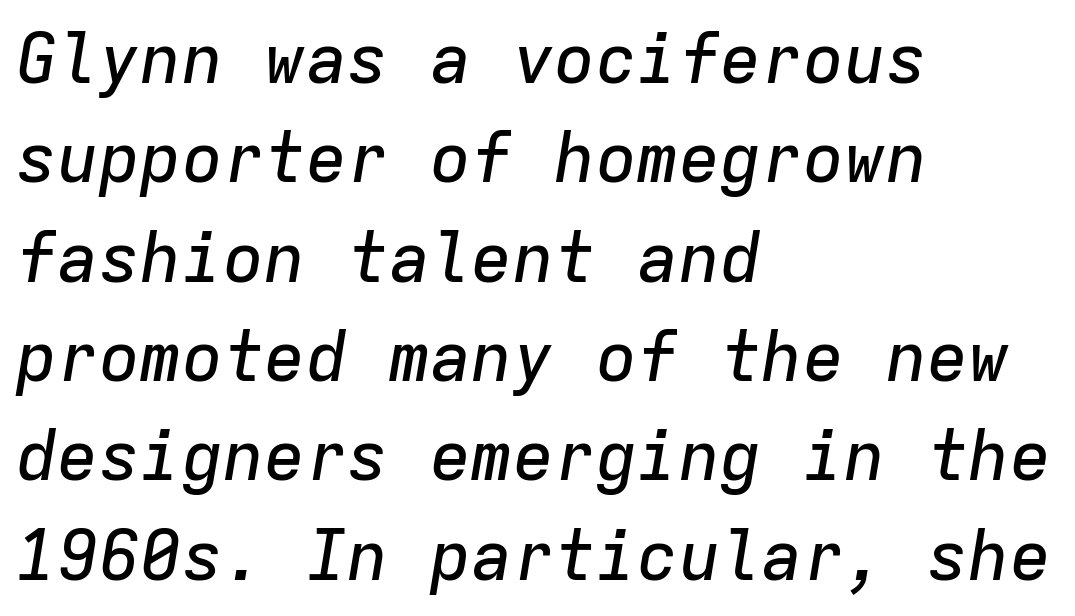
Each letter, wide or thin by design, is forced into the same width here. Observe the lean: these are italic letterforms. The leading is moderate, giving the passage an even texture. Line starts are locked; line ends wander. Look at the tracking — it's just the regular setting, nothing added. Letters rest on an invisible, unmarked baseline.
